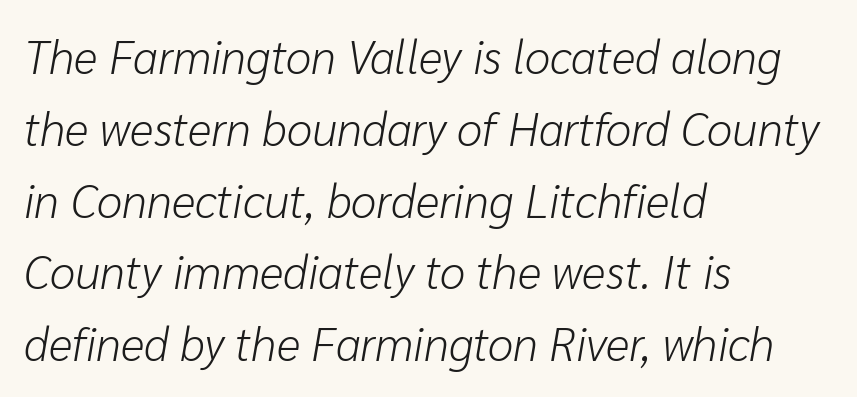
Q: Is the text bold? A: No.
Q: Is the text italic (slanted)? A: Yes, it leans right by about 10 degrees.
Q: Is the text underlined? A: No.
Q: How is the paragraph aligned? A: Left-aligned.
Q: Is the spacing between letters normal or unusually wide? A: Normal.
Q: Is the spacing between lines tight, normal or loose? A: Normal.
Q: Width (condensed, normal, or wide)? A: Normal.
Q: Stroke contrast? A: Low.
Q: x-height? A: Medium.
Q: Monospaced? A: No.
